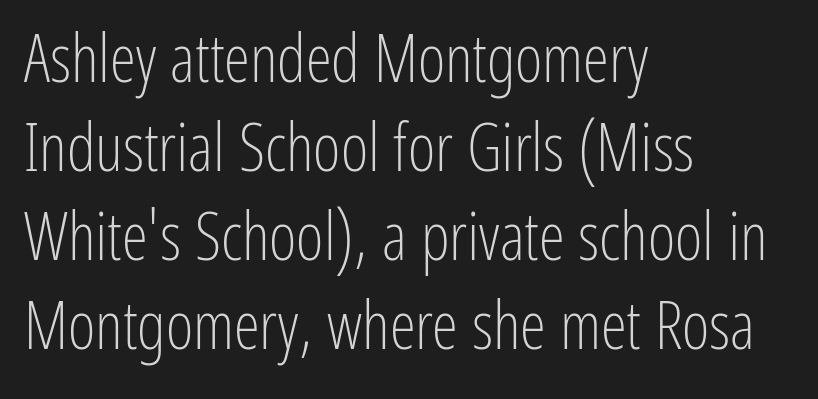
Q: Is the text bold? A: No.
Q: Is the text italic (slanted)? A: No, it is upright.
Q: Is the typeface a serif or a sans-serif typeface? A: Sans-serif.
Q: Is the text underlined? A: No.
Q: How is the paragraph aligned? A: Left-aligned.
Q: Is the spacing between letters normal or unusually wide? A: Normal.
Q: Is the spacing between lines tight, normal or loose? A: Normal.
Q: Width (condensed, normal, or wide)? A: Condensed.
Q: Stroke contrast? A: Low.
Q: x-height? A: Medium.
Q: Monospaced? A: No.
